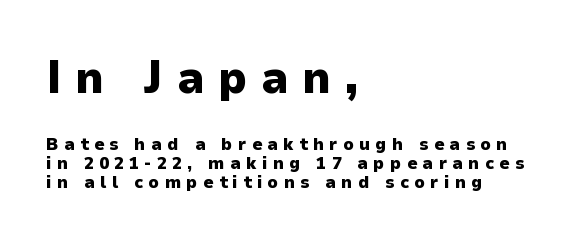
This sample trades vertical openness for compactness between lines. The typesetter chose a ragged-right arrangement here. Each letter's strokes conclude bluntly, with no projecting serifs. Typesetter's note: full bold, strokes at maximum text heaviness.
